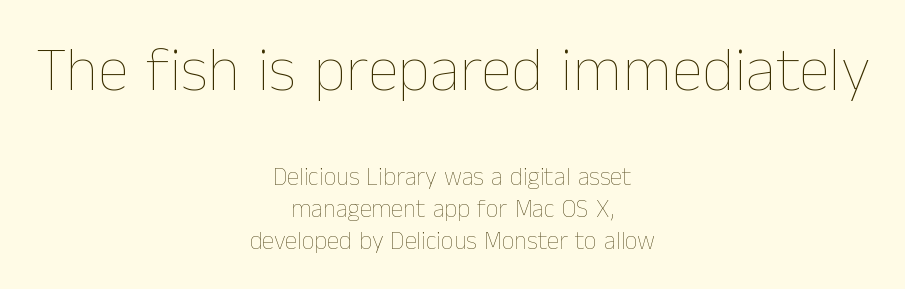
The image shows 63 px thin type, upright; set centered, normal line spacing (1.29x), normal letter spacing, not underlined; the first (top) block is 2.52x larger; low stroke contrast and a medium x-height.
